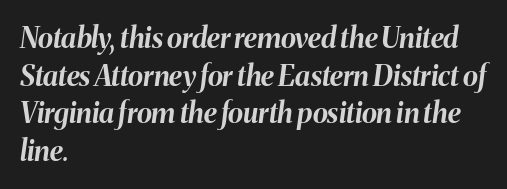
{"italic": "yes", "lean": "right", "slant_degrees": 8, "bold": "yes", "weight": "bold", "width": "normal", "stroke_contrast": "medium", "x_height": "medium", "monospaced": "no", "underline": "no", "align": "left", "line_spacing": "normal", "line_spacing_ratio": 1.34, "letter_spacing": "normal", "letter_spacing_em": 0.0, "glyph_px": 28}
